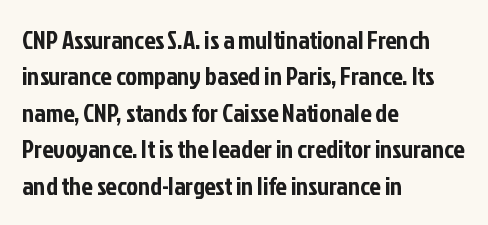
The image shows 25 px text type, upright; set left-aligned, normal line spacing (1.46x), normal letter spacing, not underlined.
